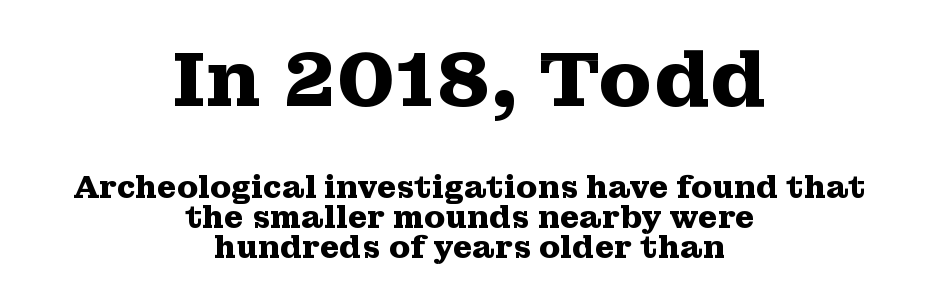
{"serif": "yes", "italic": "no", "bold": "yes", "weight": "heavy", "width": "wide", "stroke_contrast": "medium", "x_height": "medium", "monospaced": "no", "underline": "no", "align": "center", "line_spacing": "tight", "line_spacing_ratio": 0.97, "letter_spacing": "normal", "letter_spacing_em": 0.0, "larger_block": "first", "size_ratio": 2.52, "glyph_px": 78}
